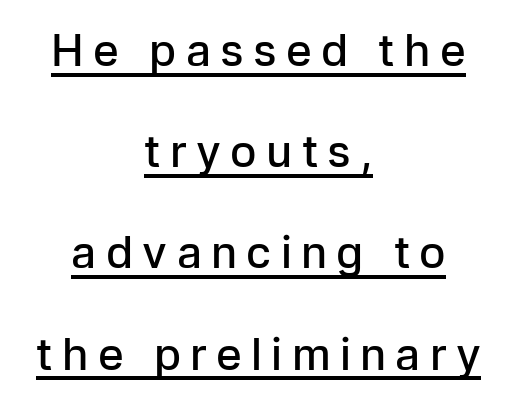
The image shows 44 px semibold sans-serif type, upright; set centered, loose line spacing (2.3x), unusually wide letter spacing (+0.21 em), underlined; low stroke contrast and a medium x-height.
